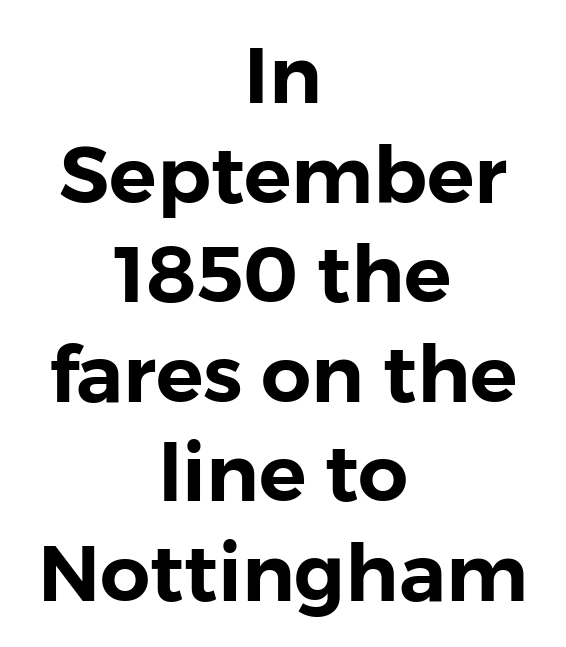
This rendering leaves character spacing at its baseline value. Looks like regular typesetting: each glyph gets only the width it needs. Descender tails drop into unmarked territory. Vertically, the passage feels balanced, rows spaced as you'd expect.
